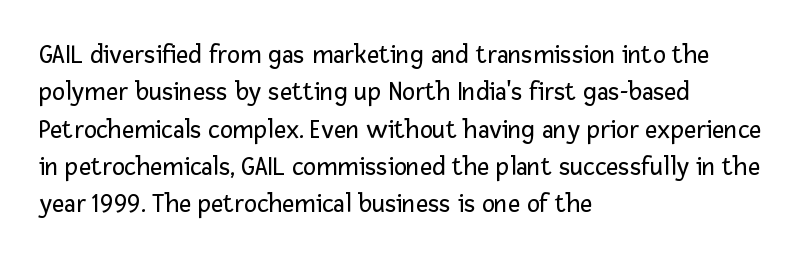
Q: Is the text bold? A: No.
Q: Is the text italic (slanted)? A: No, it is upright.
Q: Is the text underlined? A: No.
Q: How is the paragraph aligned? A: Left-aligned.
Q: Is the spacing between letters normal or unusually wide? A: Normal.
Q: Is the spacing between lines tight, normal or loose? A: Normal.
